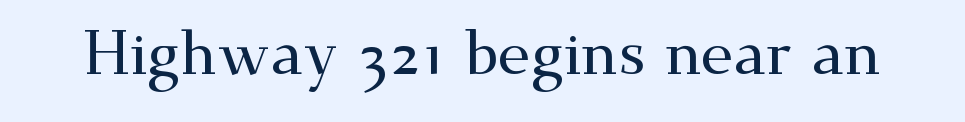
{"serif": "yes", "italic": "no", "width": "wide", "stroke_contrast": "medium", "x_height": "small", "monospaced": "no", "underline": "no", "letter_spacing": "normal", "letter_spacing_em": 0.0, "glyph_px": 61}
